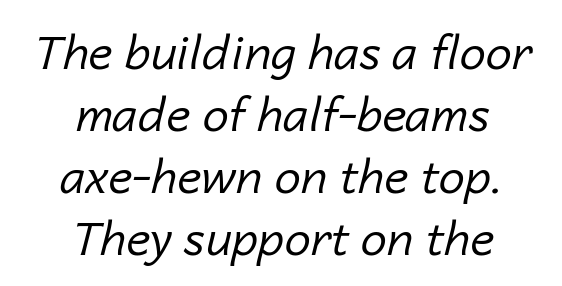
No heavy texture on the line: the type isn't bold. Notice how the passage keeps no hard edge, just a central spine. The specimen reads as italic at a glance. Think of a printed novel: that variable character pitch is what you see here. In terms of leading, this rendering sits right in the middle.
